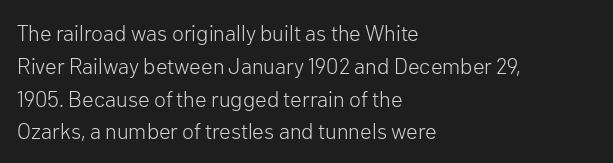
The image shows 22 px text type, upright; set left-aligned, normal line spacing (1.49x), normal letter spacing, not underlined.
